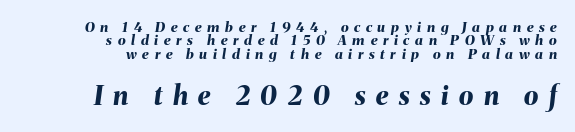
The image shows 26 px bold type, italic (leaning right); set right-aligned, tight line spacing (0.96x), unusually wide letter spacing (+0.41 em), not underlined; the second (bottom) block is 1.86x larger.
